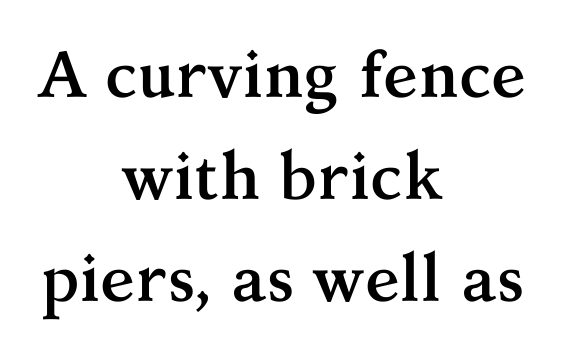
{"serif": "yes", "italic": "no", "bold": "yes", "weight": "semibold", "width": "normal", "stroke_contrast": "medium", "x_height": "medium", "monospaced": "no", "underline": "no", "align": "center", "line_spacing": "normal", "line_spacing_ratio": 1.57, "letter_spacing": "normal", "letter_spacing_em": 0.0, "glyph_px": 65}
